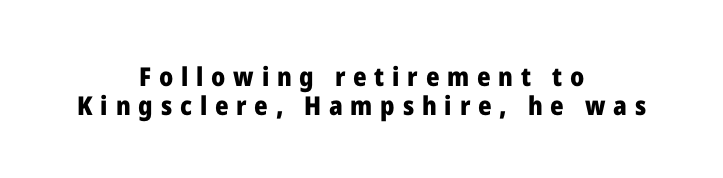
The image shows 26 px bold type, upright; set centered, tight line spacing (1.1x), unusually wide letter spacing (+0.3 em), not underlined.
